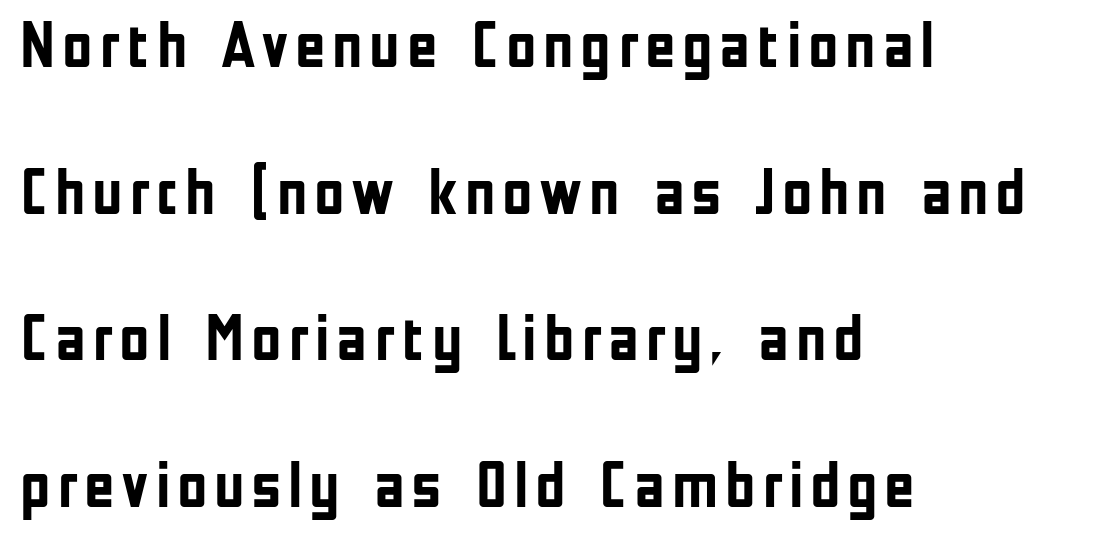
The image shows 66 px semibold, condensed sans-serif type, upright; set left-aligned, loose line spacing (2.22x), not underlined; low stroke contrast and a medium x-height.
